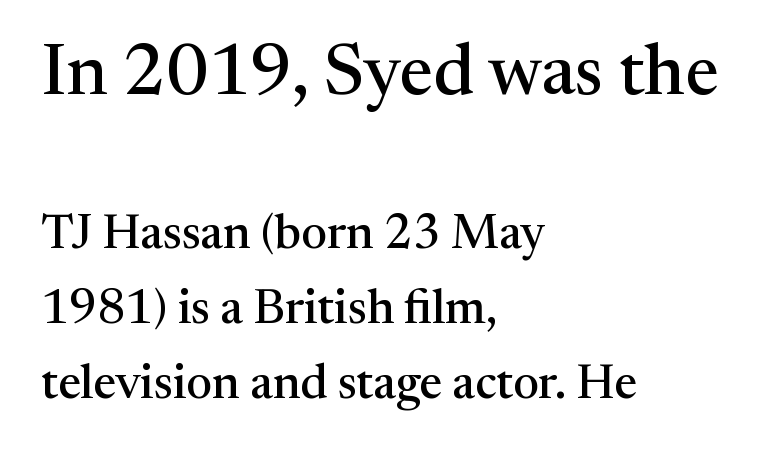
Q: Is the text italic (slanted)? A: No, it is upright.
Q: Is the typeface a serif or a sans-serif typeface? A: Serif.
Q: Is the text underlined? A: No.
Q: How is the paragraph aligned? A: Left-aligned.
Q: Is the spacing between letters normal or unusually wide? A: Normal.
Q: Is the spacing between lines tight, normal or loose? A: Normal.
Q: Which block of text is set in a larger size, the first (top) or the second (bottom)? A: The first (top) one.
Q: Width (condensed, normal, or wide)? A: Normal.
Q: Stroke contrast? A: Medium.
Q: x-height? A: Medium.
Q: Monospaced? A: No.
